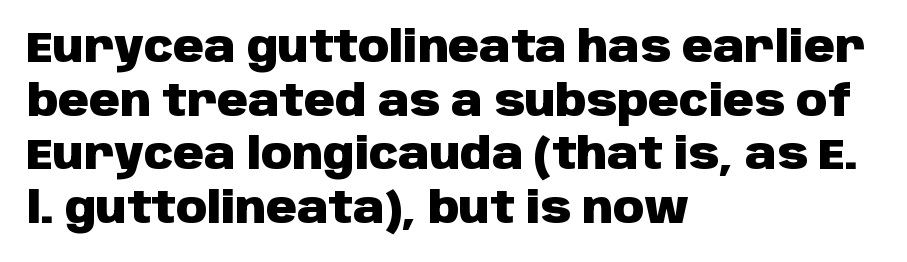
Students, this is bold: see how much ink each stroke carries. Type without underlining. If you drew a ruler down the left edge, every line would touch it. Upright lettering throughout. Students, observe: this is what conventionally led text looks like. Default kerning and tracking; the words read as compact shapes.
